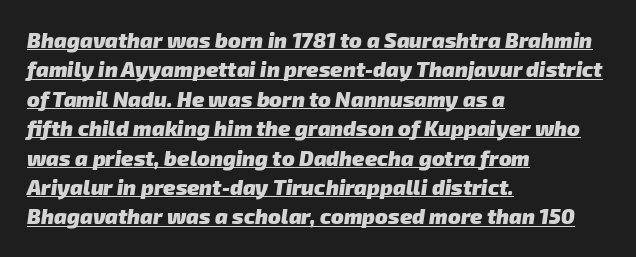
The image shows 21 px bold type; set left-aligned, normal line spacing (1.4x), normal letter spacing, underlined.
